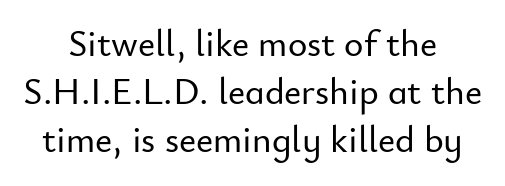
Q: Is the text italic (slanted)? A: No, it is upright.
Q: Is the typeface a serif or a sans-serif typeface? A: Sans-serif.
Q: Is the text underlined? A: No.
Q: Is the spacing between letters normal or unusually wide? A: Normal.
Q: Is the spacing between lines tight, normal or loose? A: Normal.
Q: Width (condensed, normal, or wide)? A: Normal.
Q: Stroke contrast? A: Low.
Q: x-height? A: Small.
Q: Monospaced? A: No.
